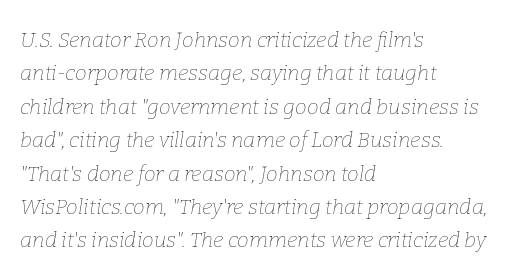
The image shows 21 px text type, italic (leaning right); set left-aligned, normal line spacing (1.59x), normal letter spacing, not underlined.
